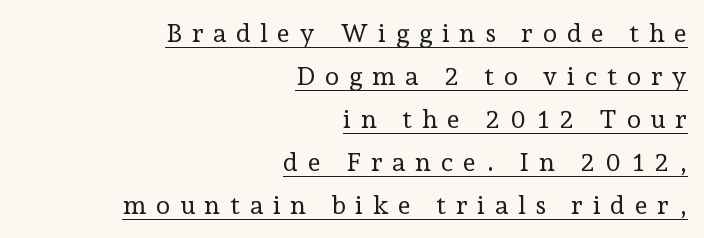
What decoration does the sample have? An underline. Compared with a flush-left layout, this one pins lines to the opposite, right side. Does the lettering tilt? It doesn't — this is upright. The line texture is sparse and dotted thanks to wide tracking.
